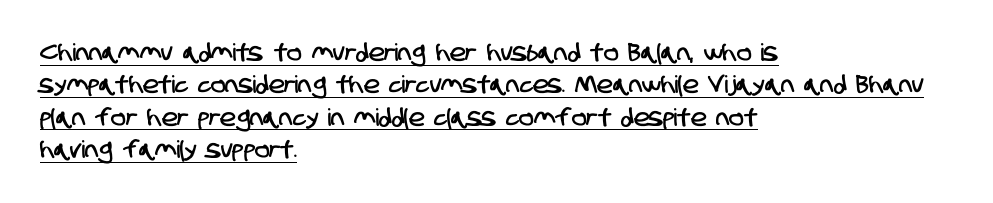
This rendering features underlined lettering. The rendering uses a moderate line-height, typical for paragraphs. Visually the block forms a straight wall on the left and a jagged coastline on the right. The letters sit at their default tracking, neither squeezed nor spread.
